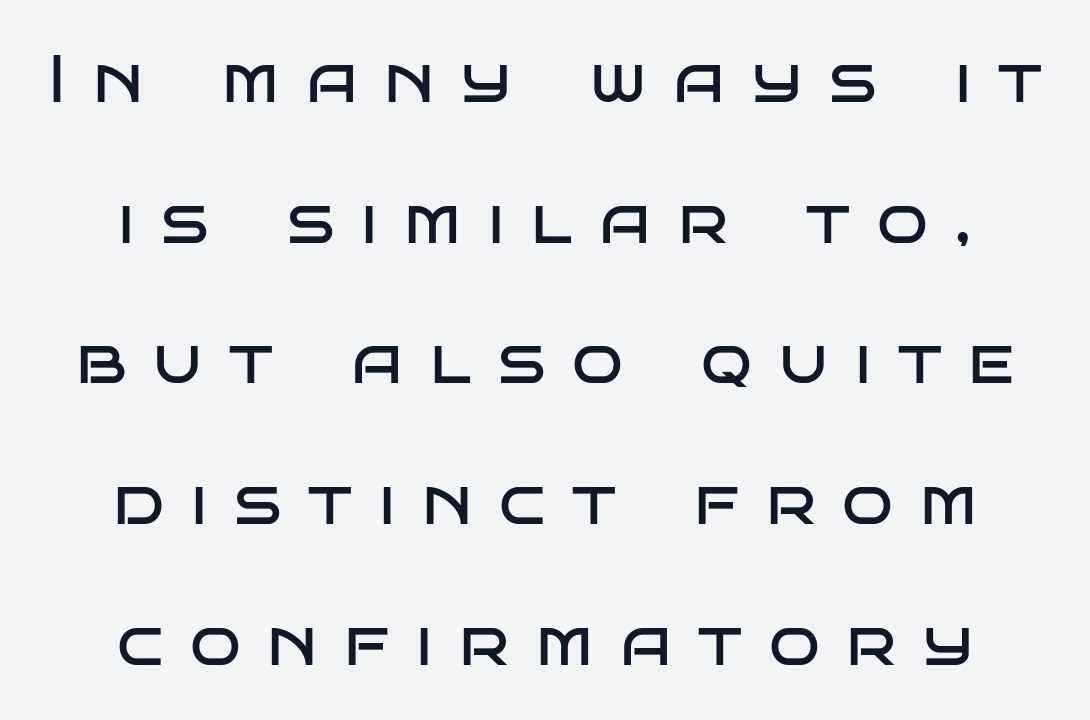
You could only call the tracking loose — the letters float apart. Quick note: interline space is abundant. Note: no serifs on the glyphs. Horizontal alignment here is central, giving a formal, balanced look.
